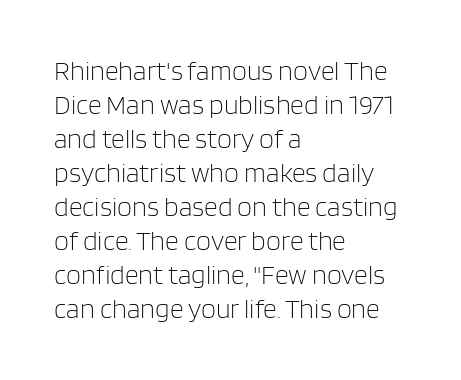
The image shows 27 px text type, upright; set left-aligned, normal line spacing (1.26x), normal letter spacing, not underlined.
